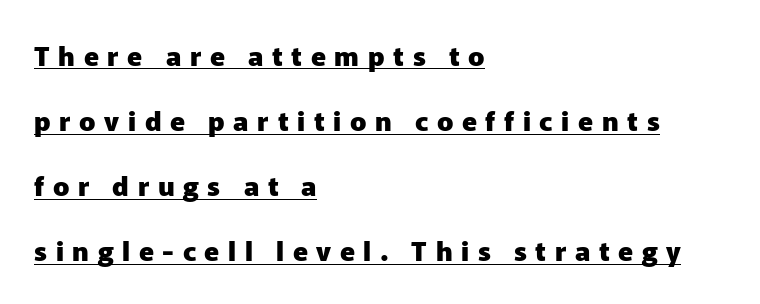
{"italic": "no", "bold": "yes", "underline": "yes", "align": "left", "line_spacing": "loose", "line_spacing_ratio": 2.41, "letter_spacing": "wide", "letter_spacing_em": 0.32, "glyph_px": 27}
